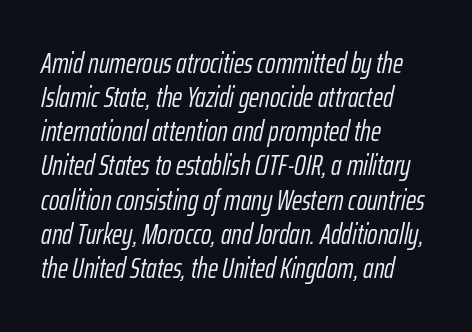
The space directly below the letters is spotless. The typesetter chose a ragged-right arrangement here. Do the characters align in a grid? No, the font is proportional. Look at the tracking — it's just the regular setting, nothing added.
